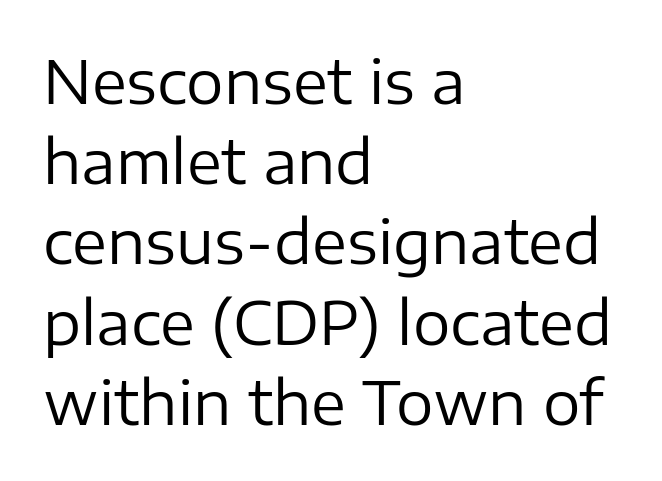
{"serif": "no", "italic": "no", "bold": "no", "weight": "regular", "width": "normal", "stroke_contrast": "low", "x_height": "medium", "monospaced": "no", "underline": "no", "align": "left", "line_spacing": "normal", "line_spacing_ratio": 1.36, "letter_spacing": "normal", "letter_spacing_em": 0.0, "glyph_px": 59}
